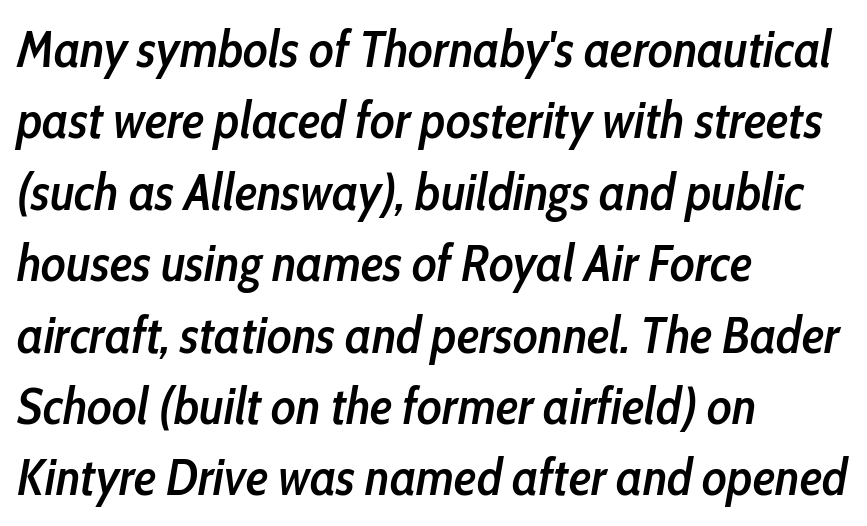
{"italic": "yes", "lean": "right", "slant_degrees": 10, "bold": "semi", "weight": "semibold", "width": "condensed", "stroke_contrast": "low", "x_height": "medium", "monospaced": "no", "underline": "no", "align": "left", "line_spacing": "normal", "line_spacing_ratio": 1.4, "letter_spacing": "normal", "letter_spacing_em": 0.0, "glyph_px": 51}
